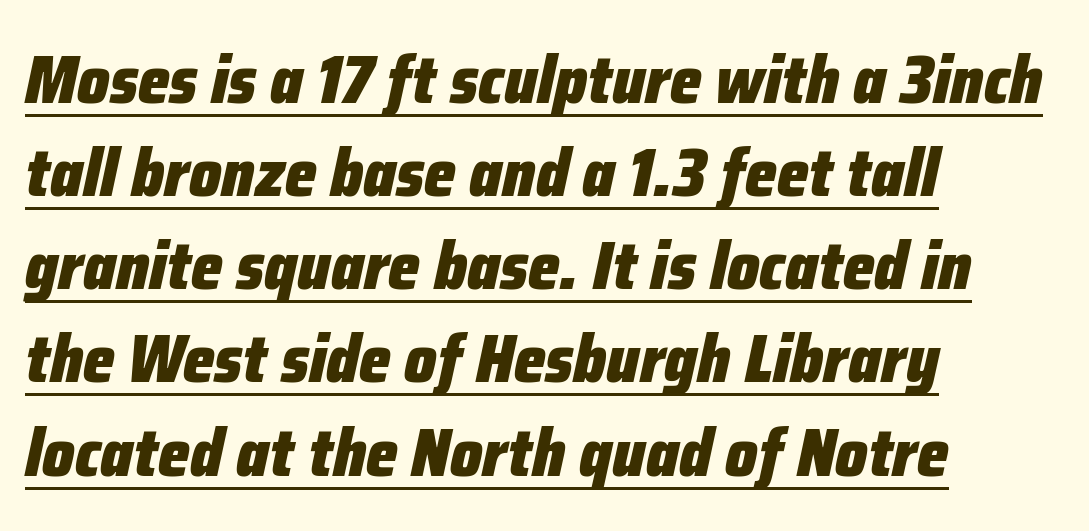
{"italic": "yes", "lean": "right", "slant_degrees": 12, "bold": "yes", "weight": "heavy", "width": "condensed", "stroke_contrast": "low", "x_height": "medium", "monospaced": "no", "underline": "yes", "align": "left", "line_spacing": "normal", "line_spacing_ratio": 1.37, "letter_spacing": "normal", "letter_spacing_em": 0.0, "glyph_px": 68}
